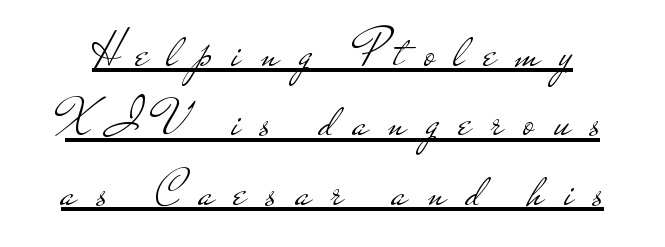
Q: Is the text bold? A: No.
Q: Is the text italic (slanted)? A: Yes.
Q: Is the typeface a serif or a sans-serif typeface? A: Sans-serif.
Q: Is the text underlined? A: Yes.
Q: Is the spacing between letters normal or unusually wide? A: Unusually wide.
Q: Is the spacing between lines tight, normal or loose? A: Normal.
Q: Width (condensed, normal, or wide)? A: Wide.
Q: Stroke contrast? A: Low.
Q: x-height? A: Small.
Q: Monospaced? A: No.
